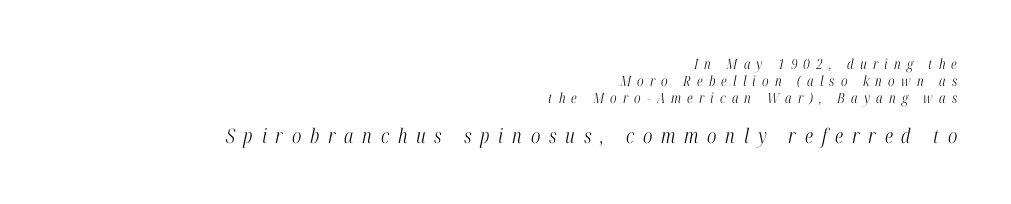
Q: Is the text bold? A: No.
Q: Is the text italic (slanted)? A: Yes, it leans right by about 12 degrees.
Q: Is the text underlined? A: No.
Q: How is the paragraph aligned? A: Right-aligned.
Q: Is the spacing between letters normal or unusually wide? A: Unusually wide.
Q: Which block of text is set in a larger size, the first (top) or the second (bottom)? A: The second (bottom) one.
